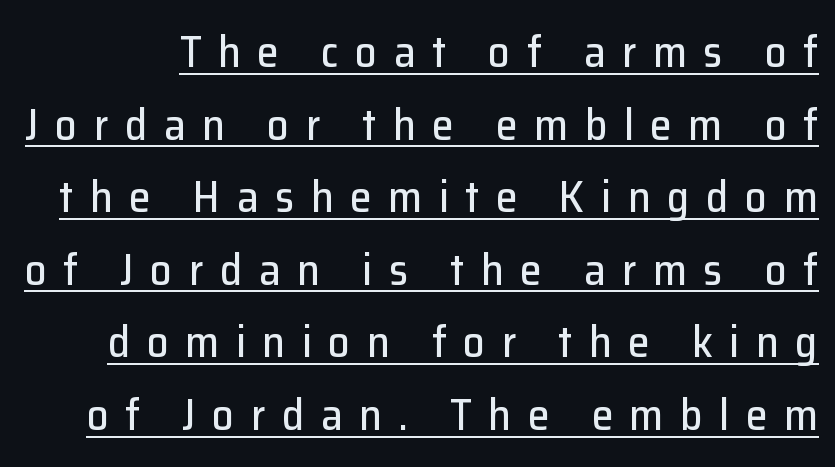
Q: Is the text italic (slanted)? A: No, it is upright.
Q: Is the typeface a serif or a sans-serif typeface? A: Sans-serif.
Q: Is the text underlined? A: Yes.
Q: Is the spacing between letters normal or unusually wide? A: Unusually wide.
Q: Is the spacing between lines tight, normal or loose? A: Normal.
Q: Width (condensed, normal, or wide)? A: Normal.
Q: Stroke contrast? A: Low.
Q: x-height? A: Medium.
Q: Monospaced? A: No.
